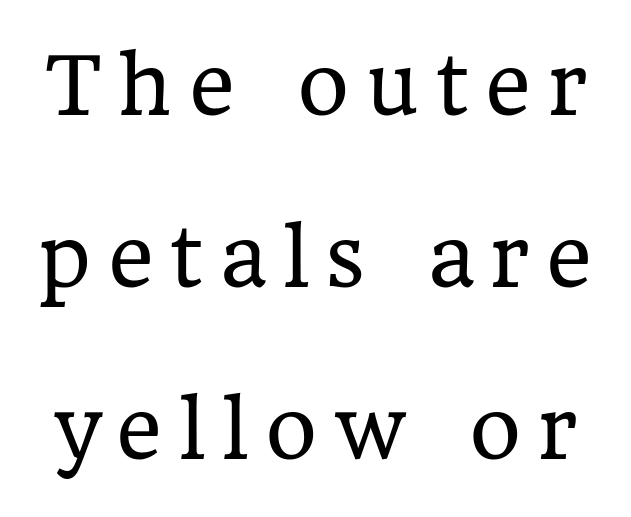
{"serif": "yes", "italic": "no", "bold": "no", "weight": "regular", "width": "normal", "stroke_contrast": "low", "x_height": "medium", "monospaced": "no", "underline": "no", "line_spacing": "loose", "line_spacing_ratio": 2.18, "letter_spacing": "wide", "letter_spacing_em": 0.21, "glyph_px": 79}
